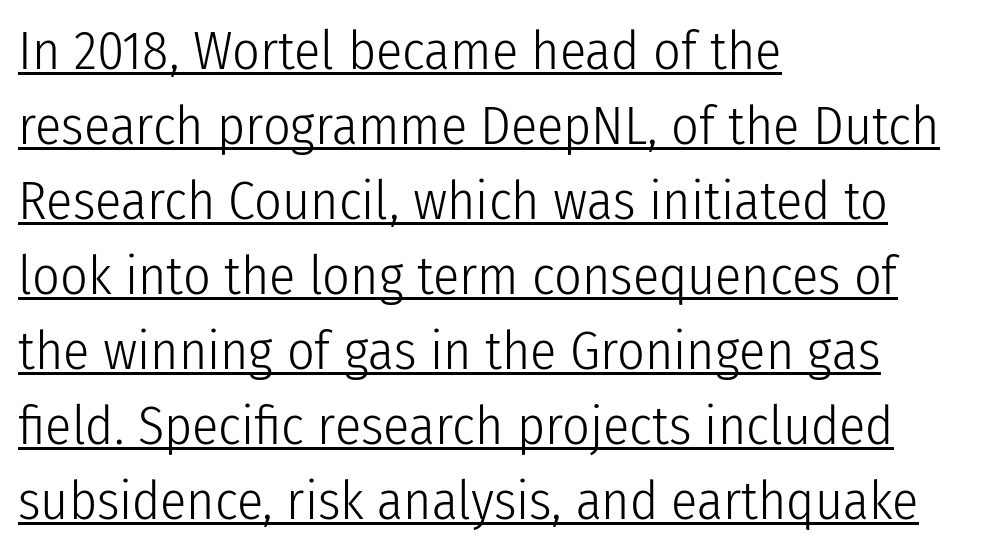
The vertical gap from one line to the next is medium. The typesetter chose a ragged-right arrangement here. The rendered words wear a rule along their underside. Proportional: the letters do not fall into vertical columns.
